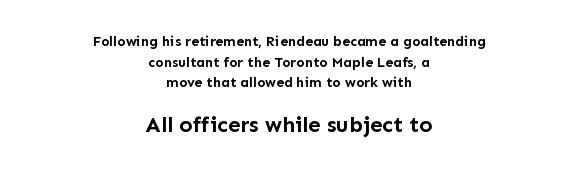
The image shows 22 px bold type, upright; set centered, normal line spacing (1.47x), normal letter spacing, not underlined; the second (bottom) block is 1.57x larger.
